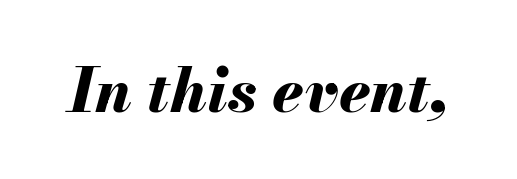
The image shows 62 px bold type, italic (leaning right); set normal letter spacing, not underlined; medium stroke contrast and a small x-height.
